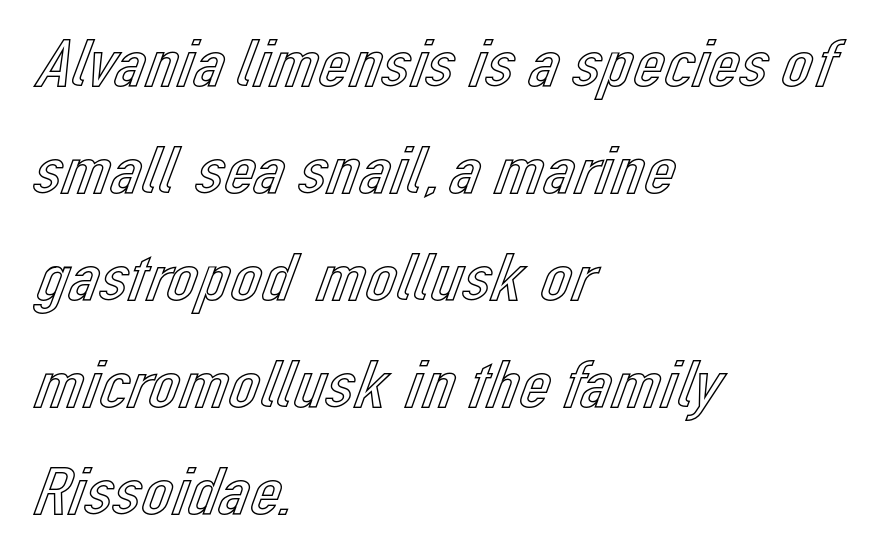
{"width": "normal", "x_height": "medium", "monospaced": "no", "underline": "no", "align": "left", "line_spacing": "normal", "line_spacing_ratio": 1.55, "letter_spacing": "normal", "letter_spacing_em": 0.0, "glyph_px": 69}
